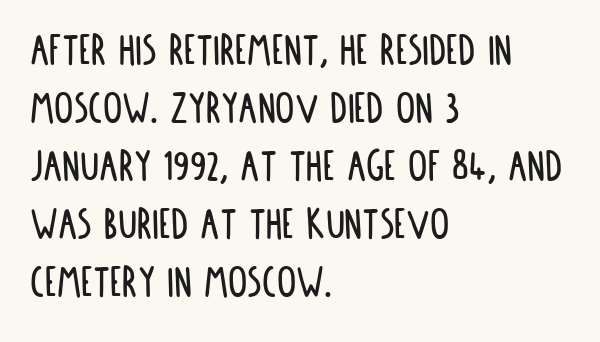
The image shows 48 px condensed sans-serif type, upright; set left-aligned, line spacing 1.21x, normal letter spacing, not underlined; low stroke contrast and a large x-height.
